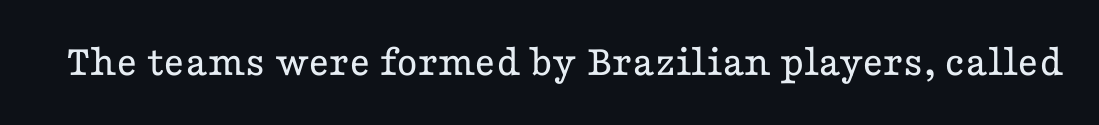
{"serif": "yes", "italic": "no", "bold": "no", "weight": "regular", "width": "wide", "stroke_contrast": "low", "x_height": "medium", "monospaced": "no", "underline": "no", "letter_spacing": "normal", "letter_spacing_em": 0.0, "glyph_px": 45}
